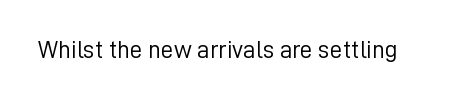
The rendering keeps characters at their native spacing. The font sits on the lighter half of the weight spectrum, regular included. Quick note: underline off. Is there any slant? The stems are plumb.
